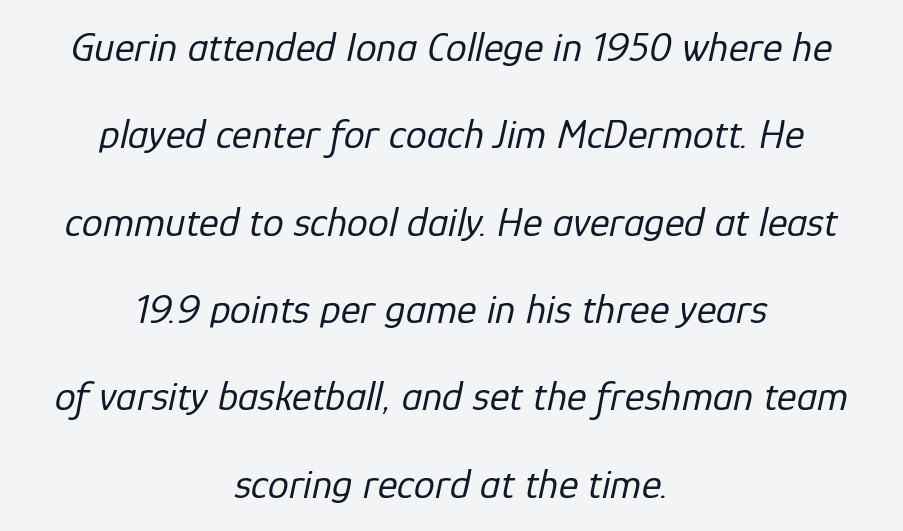
{"italic": "yes", "lean": "right", "slant_degrees": 12, "bold": "no", "weight": "regular", "width": "normal", "stroke_contrast": "low", "x_height": "medium", "monospaced": "no", "underline": "no", "align": "center", "line_spacing": "loose", "line_spacing_ratio": 2.08, "letter_spacing": "normal", "letter_spacing_em": 0.0, "glyph_px": 42}
